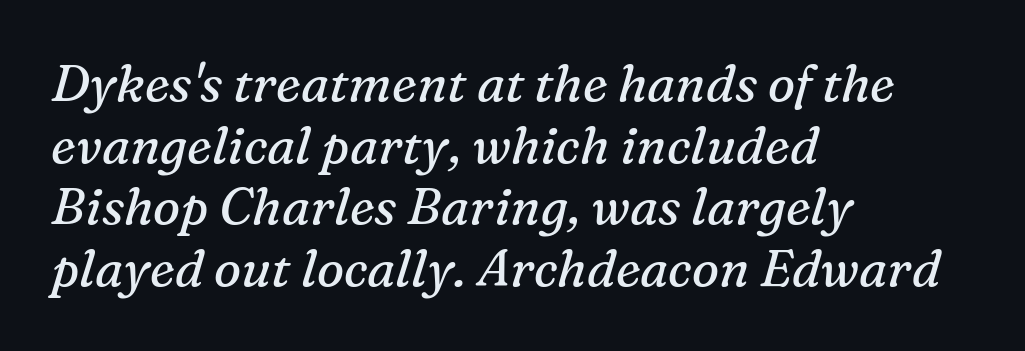
This sample has the flowing, uneven cadence of proportional lettering. Left-aligned paragraph, ragged on the right. The text was rendered using a seriffed face with decorative stroke endings. The tracking reads as untouched default to a designer's eye.
